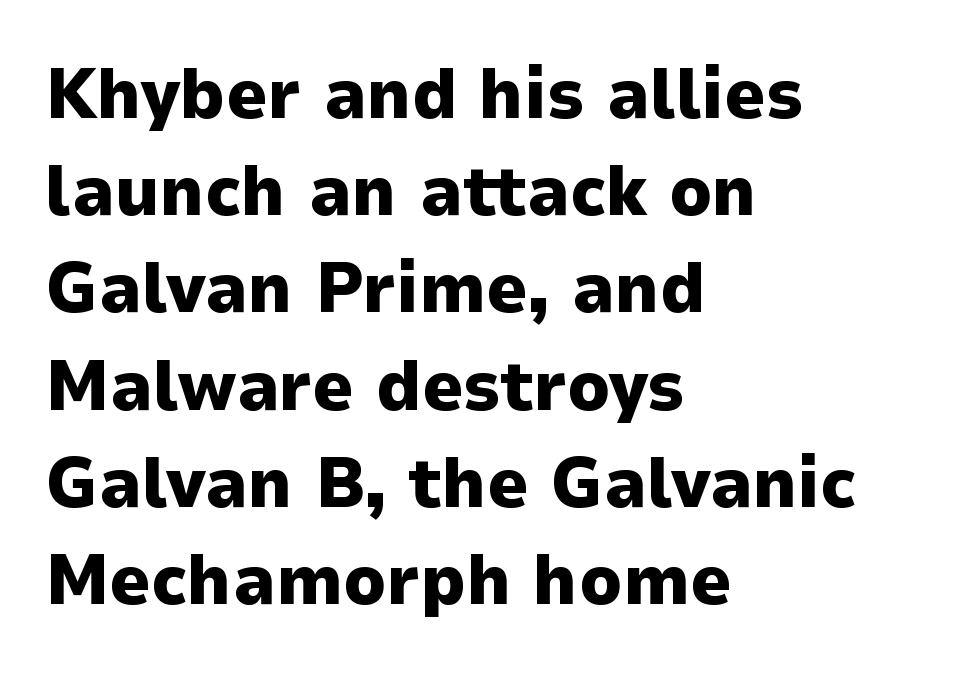
{"serif": "no", "italic": "no", "bold": "yes", "weight": "heavy", "width": "normal", "stroke_contrast": "low", "x_height": "medium", "monospaced": "no", "underline": "no", "align": "left", "line_spacing": "normal", "line_spacing_ratio": 1.35, "letter_spacing": "normal", "letter_spacing_em": 0.0, "glyph_px": 72}
